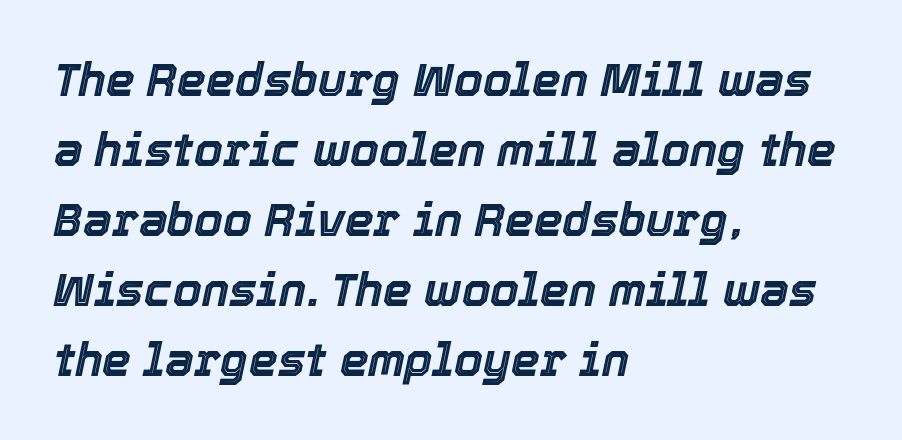
Q: Is the text italic (slanted)? A: Yes, it leans right by about 12 degrees.
Q: Is the text underlined? A: No.
Q: How is the paragraph aligned? A: Left-aligned.
Q: Is the spacing between letters normal or unusually wide? A: Normal.
Q: Is the spacing between lines tight, normal or loose? A: Normal.
Q: Width (condensed, normal, or wide)? A: Normal.
Q: x-height? A: Medium.
Q: Monospaced? A: No.
